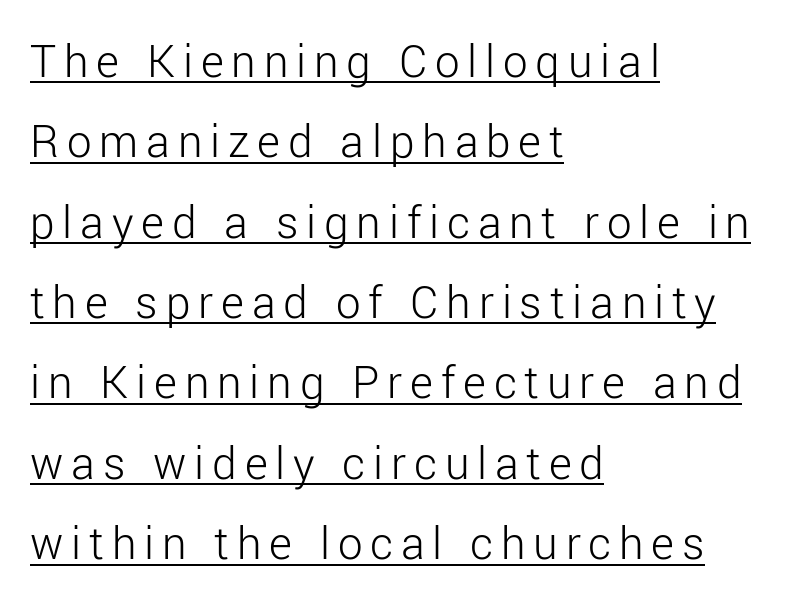
Q: Is the text bold? A: No.
Q: Is the text italic (slanted)? A: No, it is upright.
Q: Is the typeface a serif or a sans-serif typeface? A: Sans-serif.
Q: Is the text underlined? A: Yes.
Q: How is the paragraph aligned? A: Left-aligned.
Q: Is the spacing between lines tight, normal or loose? A: Normal.
Q: Width (condensed, normal, or wide)? A: Normal.
Q: Stroke contrast? A: Low.
Q: x-height? A: Medium.
Q: Monospaced? A: No.
